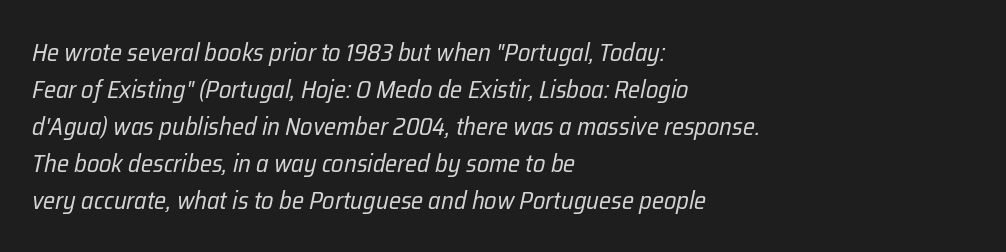
No letter is thick-stroked: the sample isn't bold. Typeset ragged right — the left edge is the straight one. Decoration check: the copy has no underline. Emphasis-style slanted type is in use. The tracking reads as untouched default to a designer's eye. A typesetter would call this leading conventional body-copy spacing.
